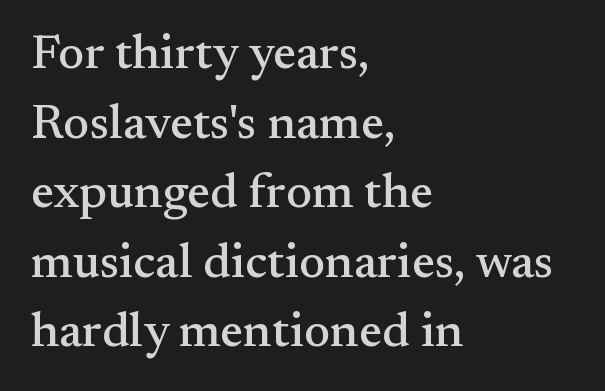
Q: Is the text italic (slanted)? A: No, it is upright.
Q: Is the typeface a serif or a sans-serif typeface? A: Serif.
Q: Is the text underlined? A: No.
Q: How is the paragraph aligned? A: Left-aligned.
Q: Is the spacing between letters normal or unusually wide? A: Normal.
Q: Is the spacing between lines tight, normal or loose? A: Normal.
Q: Width (condensed, normal, or wide)? A: Normal.
Q: Stroke contrast? A: Medium.
Q: x-height? A: Small.
Q: Monospaced? A: No.
